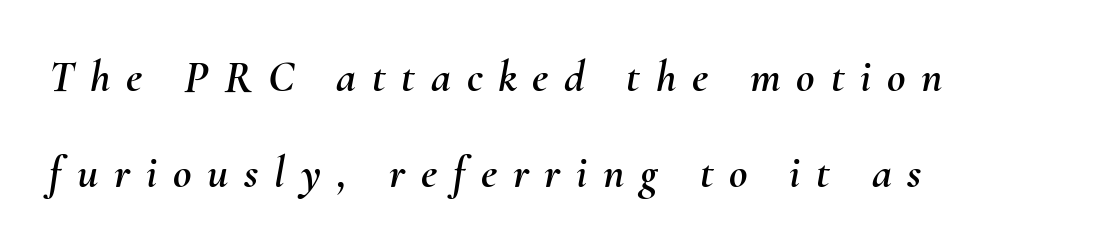
The image shows 45 px text type, italic (leaning right); set left-aligned, loose line spacing (2.14x), unusually wide letter spacing (+0.35 em), not underlined; medium stroke contrast and a small x-height.
